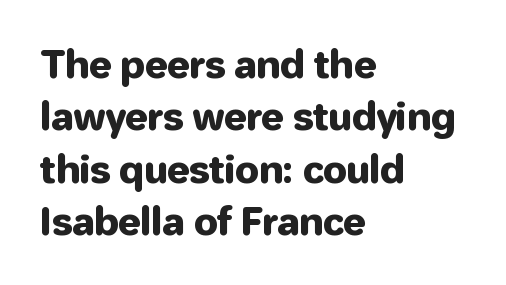
Q: Is the text italic (slanted)? A: No, it is upright.
Q: Is the typeface a serif or a sans-serif typeface? A: Sans-serif.
Q: Is the text underlined? A: No.
Q: How is the paragraph aligned? A: Left-aligned.
Q: Is the spacing between letters normal or unusually wide? A: Normal.
Q: Is the spacing between lines tight, normal or loose? A: Normal.
Q: Width (condensed, normal, or wide)? A: Normal.
Q: Stroke contrast? A: Low.
Q: x-height? A: Medium.
Q: Monospaced? A: No.
